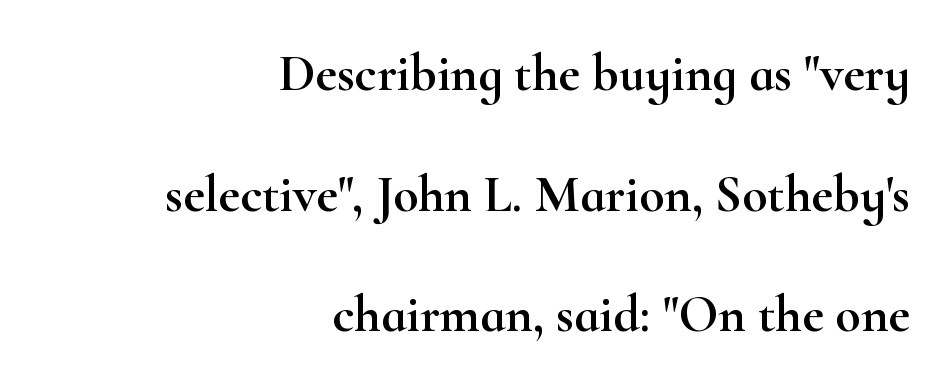
The image shows 52 px wide serif type, upright; set right-aligned, loose line spacing (2.32x), normal letter spacing, not underlined; high stroke contrast and a small x-height.
